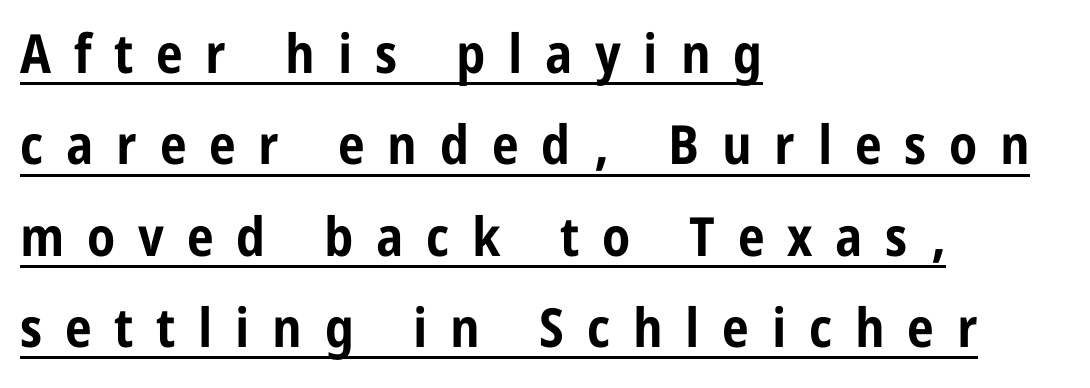
{"serif": "no", "italic": "no", "bold": "yes", "weight": "bold", "width": "condensed", "stroke_contrast": "low", "x_height": "large", "monospaced": "no", "underline": "yes", "align": "left", "line_spacing": "normal", "line_spacing_ratio": 1.69, "letter_spacing": "wide", "letter_spacing_em": 0.42, "glyph_px": 54}
